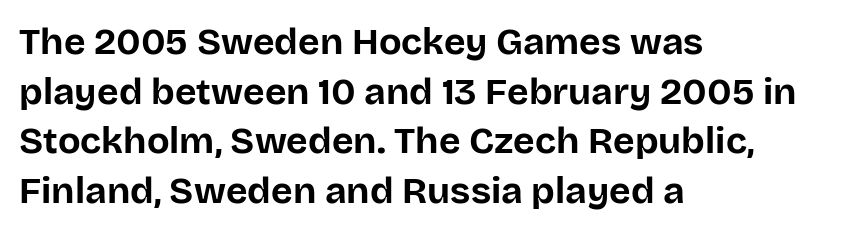
The image shows 37 px bold sans-serif type, upright; set left-aligned, normal line spacing (1.34x), normal letter spacing, not underlined; low stroke contrast and a large x-height.
